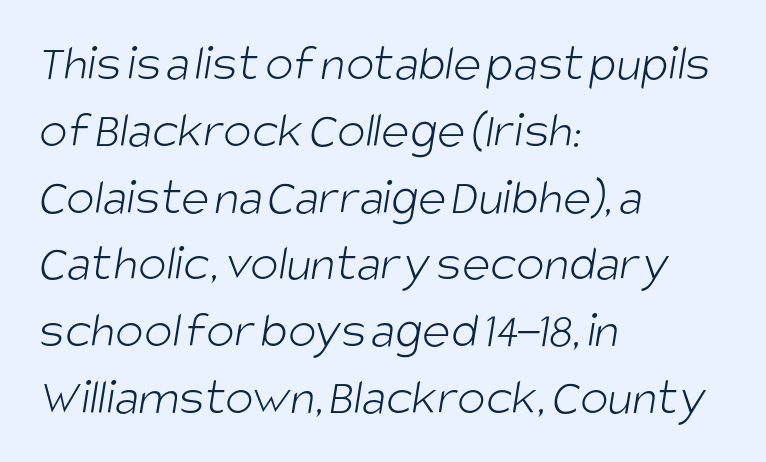
Interline gaps are of average width in this sample. These lines stack with their left ends in a neat column. Proportional: the letters do not fall into vertical columns. What kind of face is this? One without serifs — a sans.
